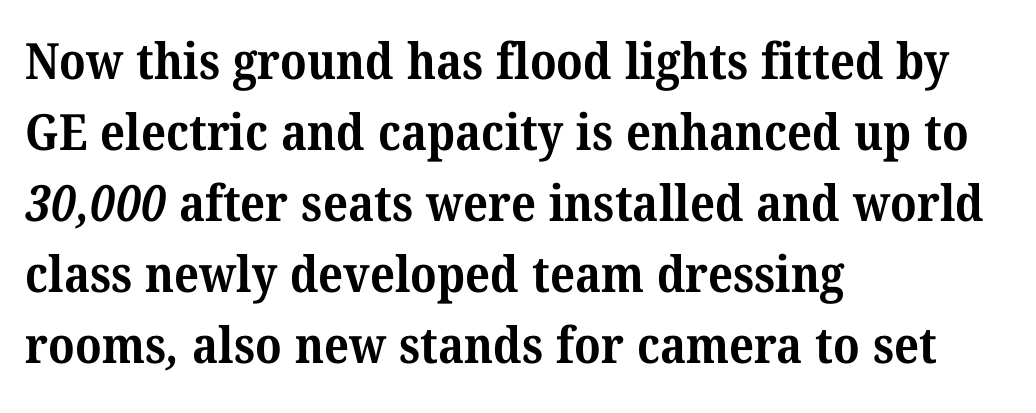
Varying glyph widths throughout — classic text-font behaviour. Plain, unruled lines of type. The characters display serif detailing at their extremities. The letters sit at their default tracking, neither squeezed nor spread.
